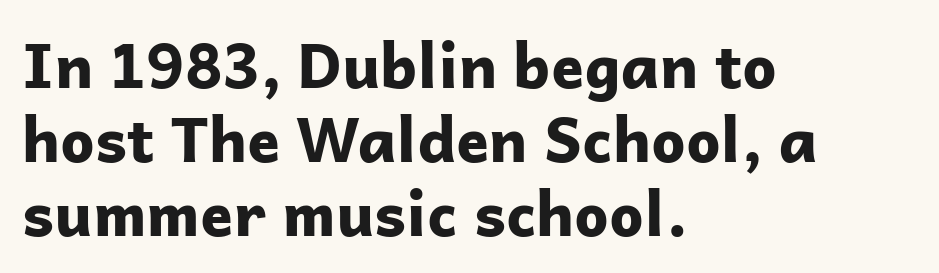
{"serif": "no", "italic": "no", "bold": "yes", "weight": "bold", "width": "normal", "stroke_contrast": "low", "x_height": "medium", "monospaced": "no", "underline": "no", "align": "left", "line_spacing_ratio": 1.21, "letter_spacing": "normal", "letter_spacing_em": 0.0, "glyph_px": 61}
